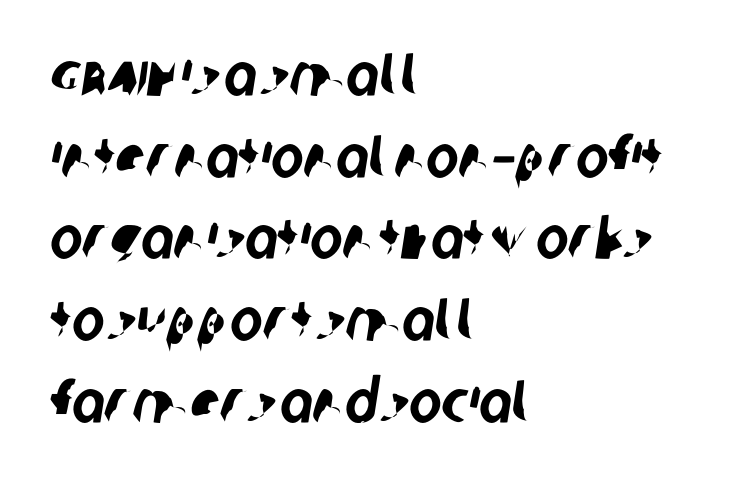
{"serif": "no", "width": "condensed", "stroke_contrast": "low", "x_height": "large", "monospaced": "no", "underline": "no", "align": "left", "line_spacing": "normal", "line_spacing_ratio": 1.34, "letter_spacing": "normal", "letter_spacing_em": 0.0, "glyph_px": 61}
